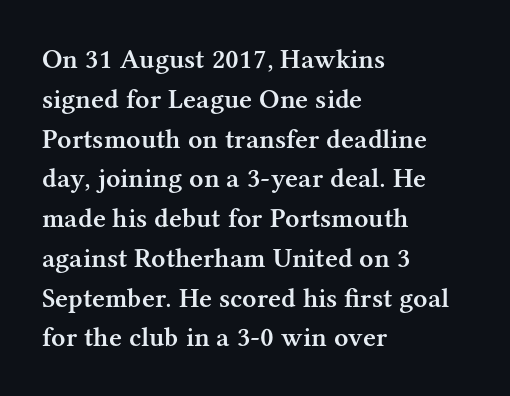
{"serif": "yes", "italic": "no", "bold": "semi", "weight": "semibold", "width": "normal", "stroke_contrast": "medium", "x_height": "medium", "monospaced": "no", "underline": "no", "align": "left", "line_spacing": "normal", "line_spacing_ratio": 1.42, "letter_spacing": "normal", "letter_spacing_em": 0.0, "glyph_px": 28}
